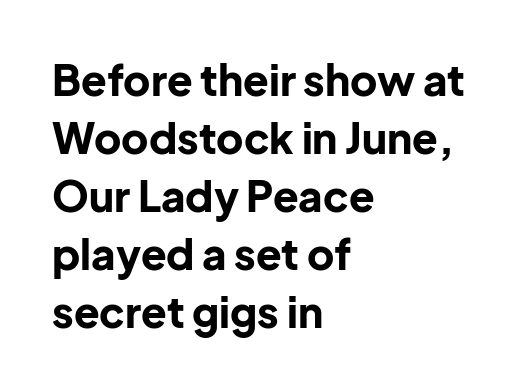
The image shows 42 px bold sans-serif type, upright; set left-aligned, normal line spacing (1.38x), normal letter spacing, not underlined; low stroke contrast and a medium x-height.
